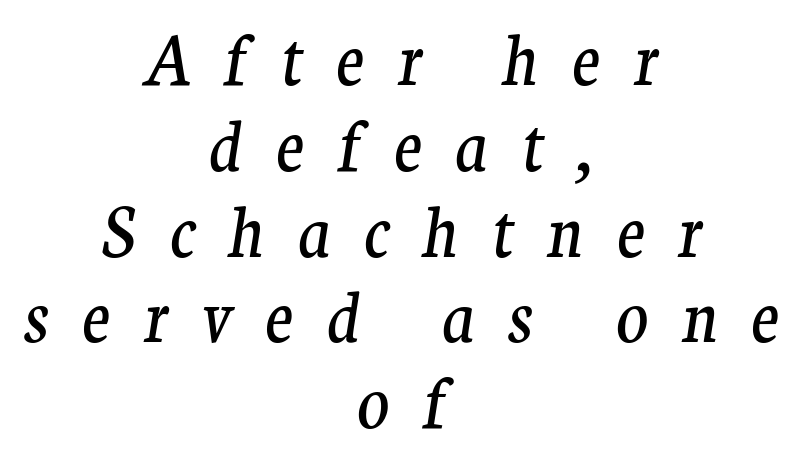
{"serif": "yes", "italic": "yes", "lean": "right", "slant_degrees": 9, "bold": "no", "weight": "regular", "width": "normal", "stroke_contrast": "medium", "x_height": "medium", "monospaced": "no", "underline": "no", "align": "center", "line_spacing": "normal", "line_spacing_ratio": 1.28, "letter_spacing": "wide", "letter_spacing_em": 0.49, "glyph_px": 67}
